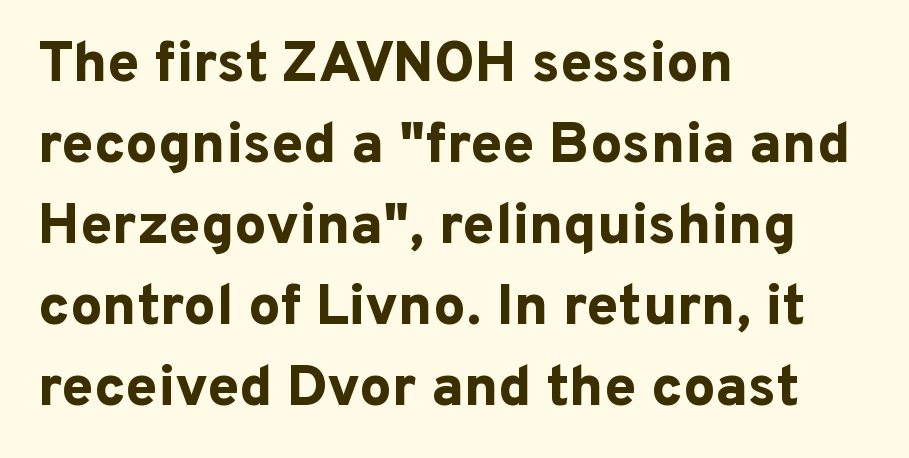
{"serif": "no", "italic": "no", "bold": "yes", "weight": "bold", "width": "normal", "stroke_contrast": "low", "x_height": "medium", "monospaced": "no", "underline": "no", "align": "left", "line_spacing": "normal", "line_spacing_ratio": 1.42, "letter_spacing": "normal", "letter_spacing_em": 0.0, "glyph_px": 57}
